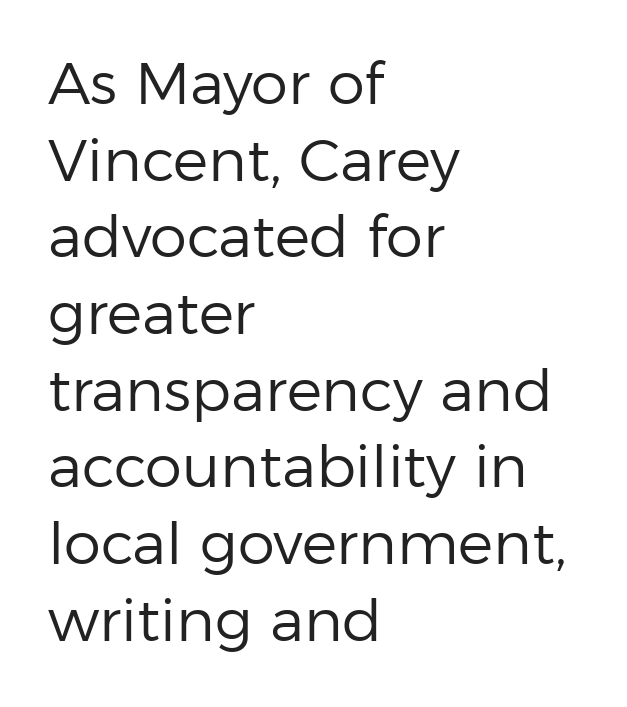
What kind of face is this? One without serifs — a sans. The designer left line spacing at the default. Descenders are the only things crossing below the line. The ragged edge is on the right, which tells us the setting is flush left. Think standard paragraph weight, or any step lighter than that.
